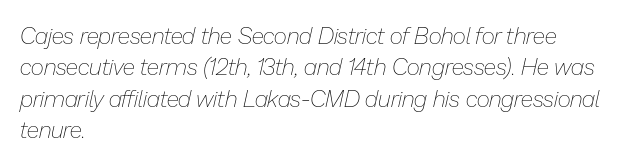
The space between consecutive lines is moderate. Lines of text with bare space underneath. You could call the tracking neutral — neither tight nor loose. Horizontal alignment here is leftward, the default for most running prose. The face used here has a pronounced slope to its letters.
